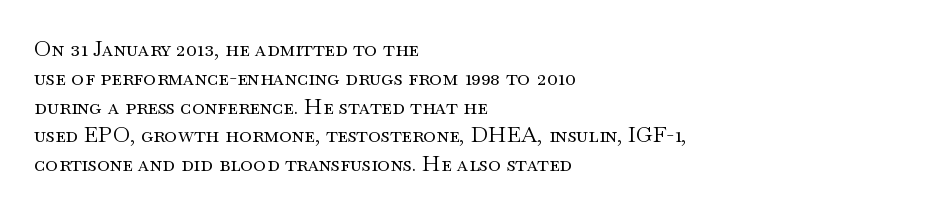
No extra ink here — the face is not bold. The ragged edge is on the right, which tells us the setting is flush left. Decoration check: the copy has no underline. Between one letter and the next there's only the usual sliver of space. No italicization has been applied; the sample stays upright. Successive baselines arrive at the customary interval.
